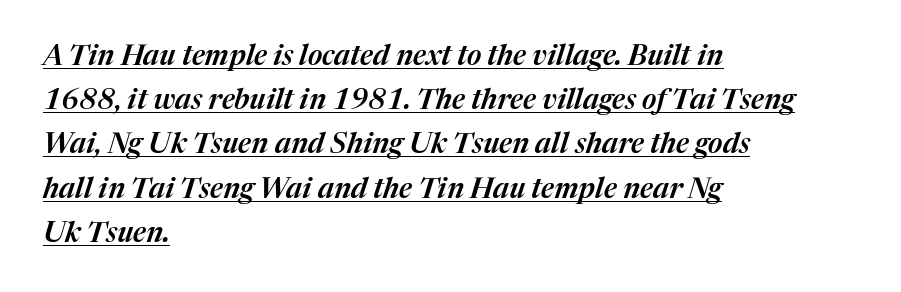
Q: Is the text italic (slanted)? A: Yes, it leans right by about 17 degrees.
Q: Is the text underlined? A: Yes.
Q: How is the paragraph aligned? A: Left-aligned.
Q: Is the spacing between letters normal or unusually wide? A: Normal.
Q: Is the spacing between lines tight, normal or loose? A: Normal.
Q: Width (condensed, normal, or wide)? A: Normal.
Q: Stroke contrast? A: Medium.
Q: x-height? A: Medium.
Q: Monospaced? A: No.
